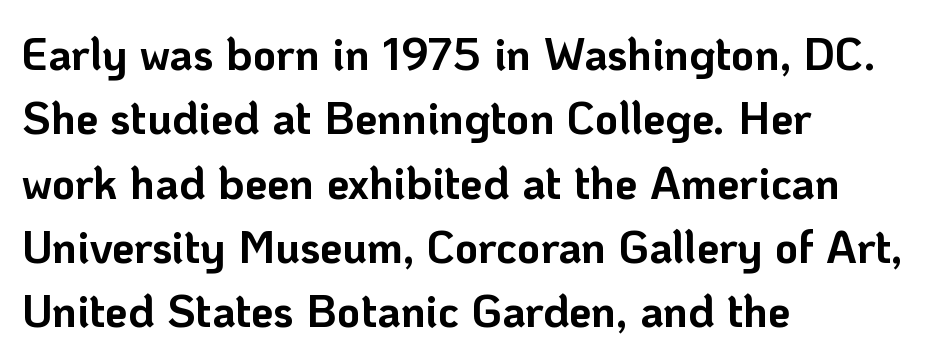
Q: Is the text bold? A: Yes.
Q: Is the text italic (slanted)? A: No, it is upright.
Q: Is the typeface a serif or a sans-serif typeface? A: Sans-serif.
Q: Is the text underlined? A: No.
Q: How is the paragraph aligned? A: Left-aligned.
Q: Is the spacing between letters normal or unusually wide? A: Normal.
Q: Is the spacing between lines tight, normal or loose? A: Normal.
Q: Width (condensed, normal, or wide)? A: Normal.
Q: Stroke contrast? A: Low.
Q: x-height? A: Medium.
Q: Monospaced? A: No.
